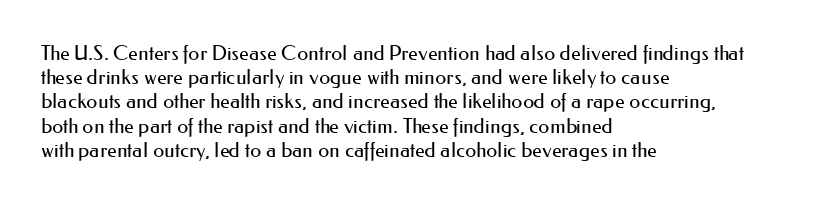
The image shows 20 px text type, upright; set left-aligned, line spacing 1.21x, normal letter spacing, not underlined.
